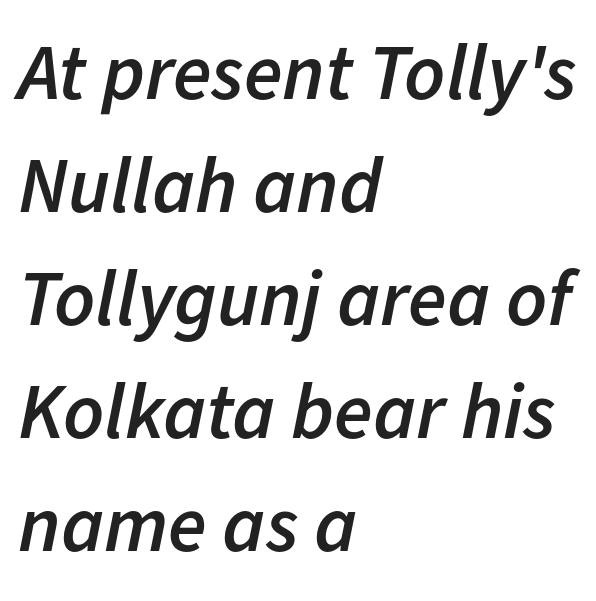
Q: Is the text bold? A: Semi-bold.
Q: Is the text italic (slanted)? A: Yes, it leans right by about 11 degrees.
Q: Is the text underlined? A: No.
Q: How is the paragraph aligned? A: Left-aligned.
Q: Is the spacing between letters normal or unusually wide? A: Normal.
Q: Is the spacing between lines tight, normal or loose? A: Normal.
Q: Width (condensed, normal, or wide)? A: Normal.
Q: Stroke contrast? A: Low.
Q: x-height? A: Medium.
Q: Monospaced? A: No.
